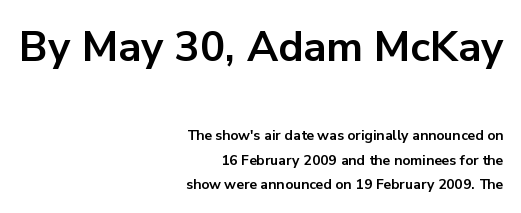
{"serif": "no", "italic": "no", "bold": "yes", "weight": "bold", "width": "normal", "stroke_contrast": "low", "x_height": "medium", "monospaced": "no", "underline": "no", "align": "right", "line_spacing_ratio": 1.75, "letter_spacing": "normal", "letter_spacing_em": 0.0, "larger_block": "first", "size_ratio": 3.0, "glyph_px": 42}
